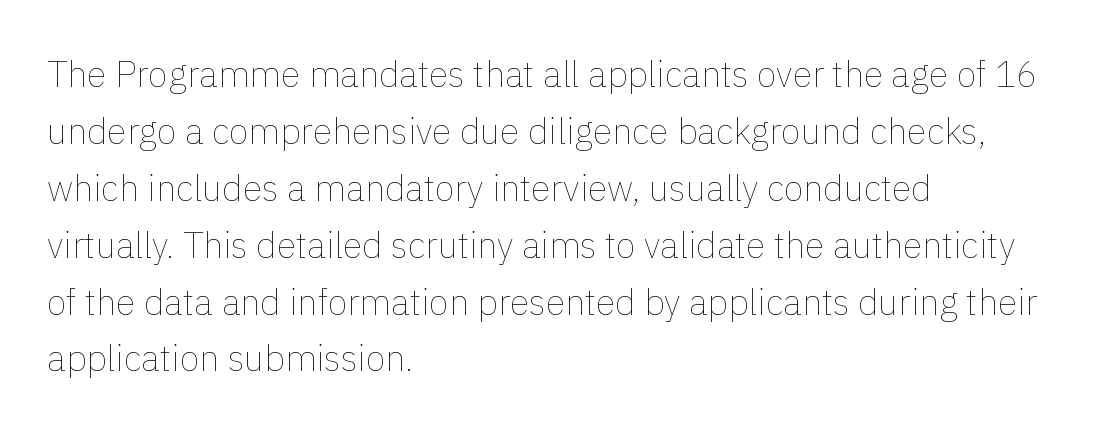
The image shows 36 px thin type, upright; set left-aligned, normal line spacing (1.58x), normal letter spacing, not underlined; low stroke contrast and a medium x-height.
